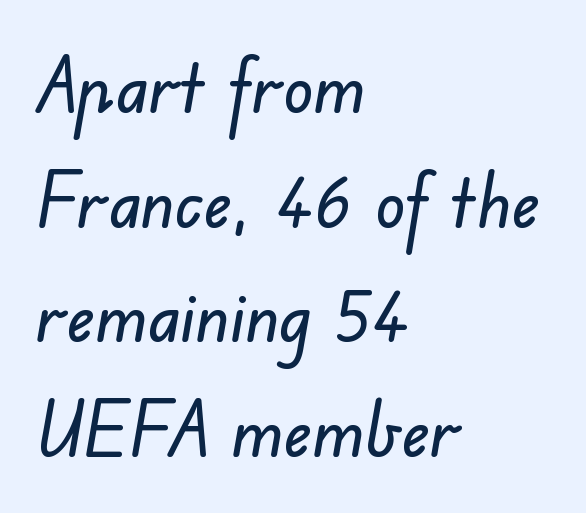
{"serif": "no", "width": "normal", "stroke_contrast": "low", "x_height": "small", "monospaced": "no", "underline": "no", "align": "left", "line_spacing": "normal", "line_spacing_ratio": 1.53, "letter_spacing": "normal", "letter_spacing_em": 0.0, "glyph_px": 75}
